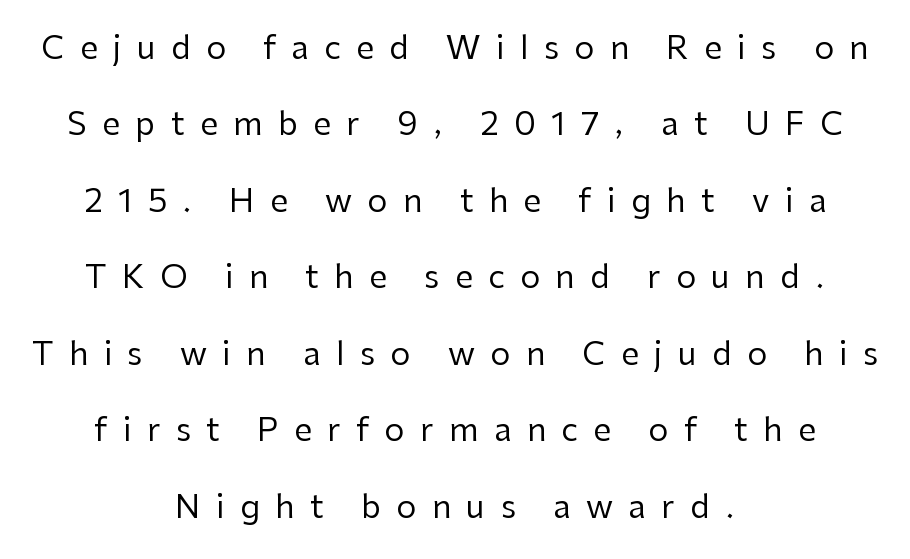
Q: Is the text bold? A: No.
Q: Is the text italic (slanted)? A: No, it is upright.
Q: Is the typeface a serif or a sans-serif typeface? A: Sans-serif.
Q: Is the text underlined? A: No.
Q: How is the paragraph aligned? A: Centered.
Q: Is the spacing between letters normal or unusually wide? A: Unusually wide.
Q: Is the spacing between lines tight, normal or loose? A: Loose.
Q: Width (condensed, normal, or wide)? A: Normal.
Q: Stroke contrast? A: Low.
Q: x-height? A: Medium.
Q: Monospaced? A: No.
